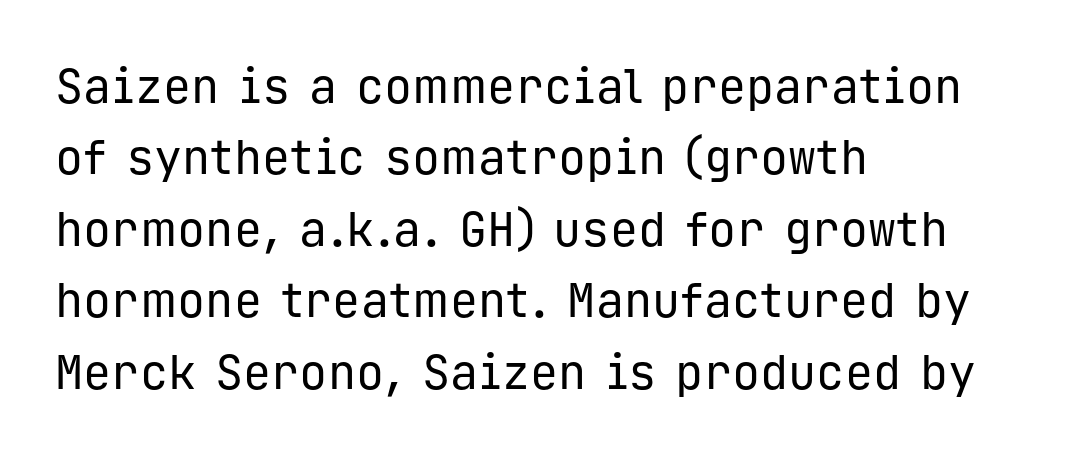
The image shows 47 px regular-weight sans-serif type, upright, monospaced; set left-aligned, normal line spacing (1.52x), normal letter spacing, not underlined; low stroke contrast and a medium x-height.
